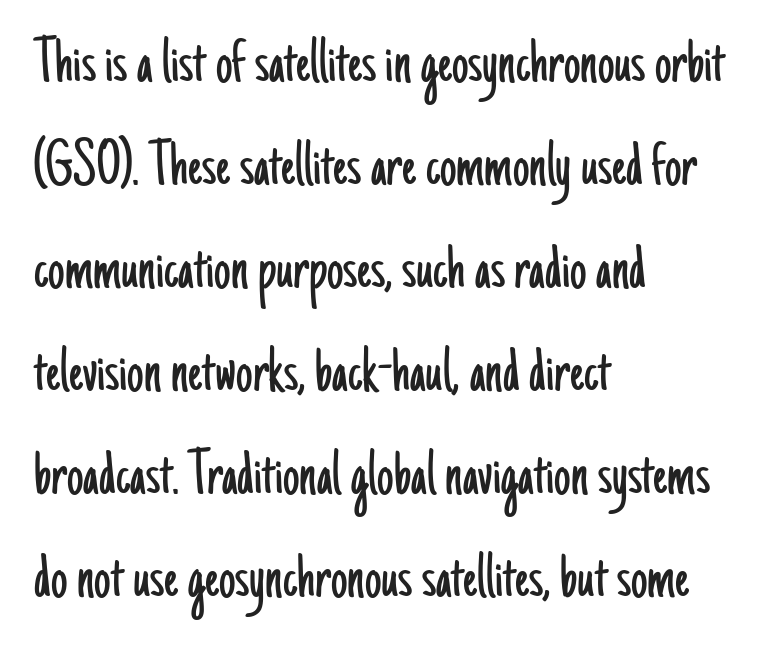
The image shows 66 px light, condensed sans-serif type, upright; set left-aligned, normal line spacing (1.56x), normal letter spacing, not underlined; low stroke contrast and a small x-height.
